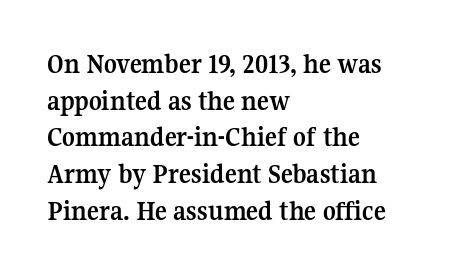
The image shows 28 px semibold serif type, upright; set left-aligned, normal line spacing (1.31x), normal letter spacing, not underlined; medium stroke contrast and a medium x-height.
